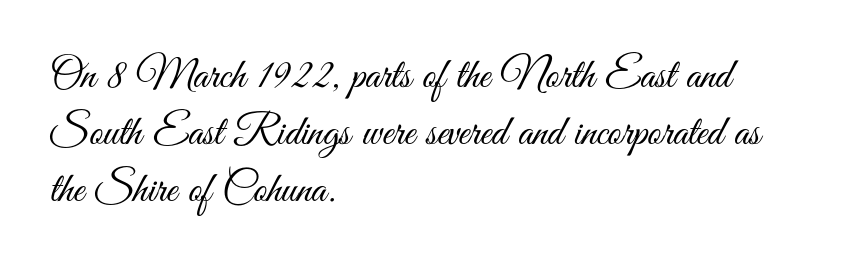
The image shows 43 px light, condensed sans-serif type; set left-aligned, normal line spacing (1.33x), normal letter spacing, not underlined; medium stroke contrast and a small x-height.
